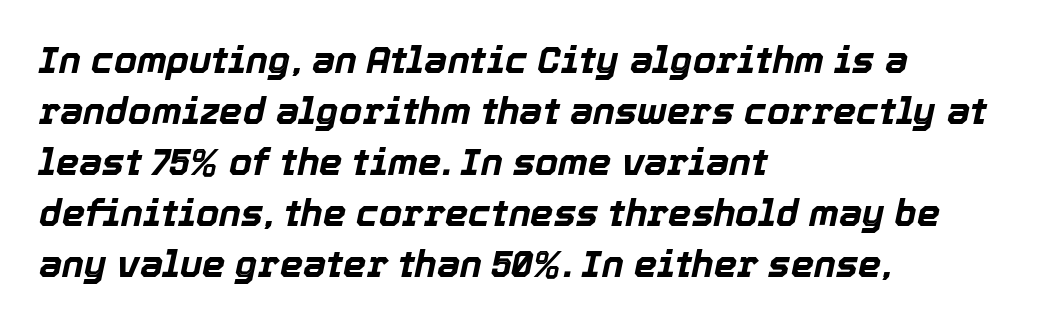
How would I describe the line gaps? Plain and ordinary. A typesetter would call this proportional, since set widths differ per character. The letters are bold, with thick, heavy strokes. Compared with ordinary roman type, these characters are visibly tilted. What stands out about the letter spacing? Nothing — it is the standard amount. Descenders are the only things crossing below the line.
